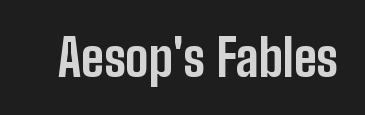
{"serif": "no", "italic": "no", "bold": "yes", "weight": "bold", "width": "condensed", "stroke_contrast": "low", "x_height": "medium", "monospaced": "no", "underline": "no", "letter_spacing": "normal", "letter_spacing_em": 0.0, "glyph_px": 50}
